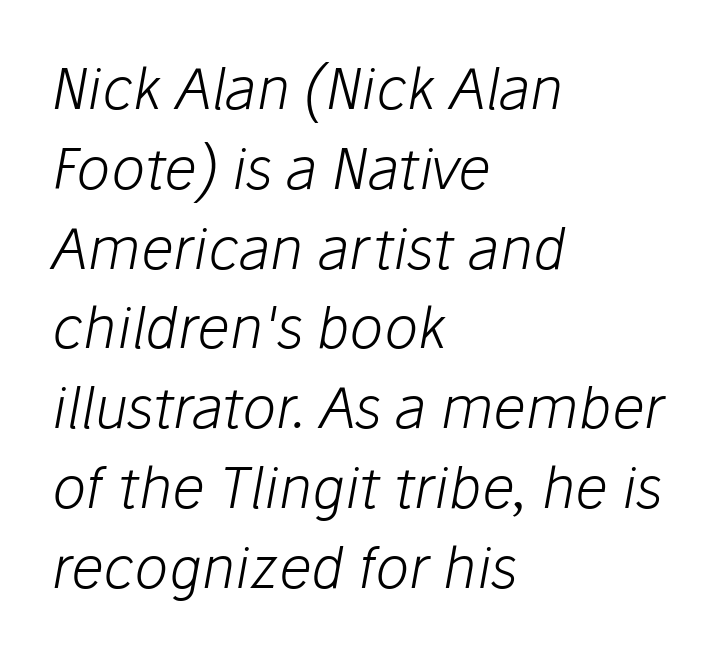
The image shows 57 px light type, italic (leaning right); set left-aligned, normal line spacing (1.4x), normal letter spacing, not underlined; low stroke contrast and a medium x-height.
